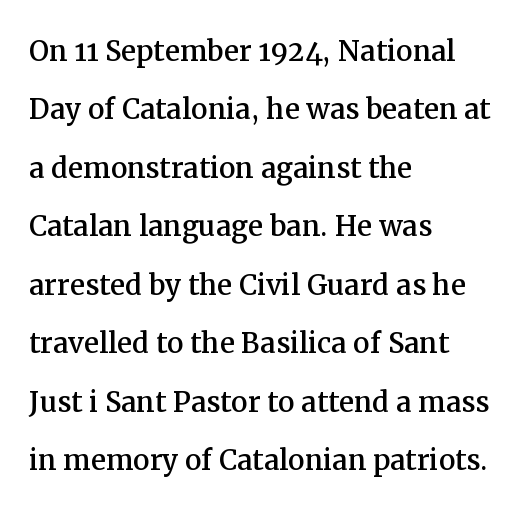
Q: Is the text italic (slanted)? A: No, it is upright.
Q: Is the typeface a serif or a sans-serif typeface? A: Serif.
Q: Is the text underlined? A: No.
Q: How is the paragraph aligned? A: Left-aligned.
Q: Is the spacing between letters normal or unusually wide? A: Normal.
Q: Is the spacing between lines tight, normal or loose? A: Normal.
Q: Width (condensed, normal, or wide)? A: Normal.
Q: Stroke contrast? A: Medium.
Q: x-height? A: Medium.
Q: Monospaced? A: No.
